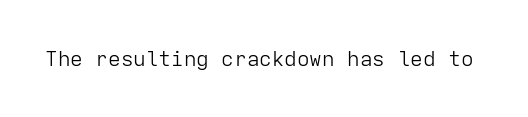
Q: Is the text bold? A: No.
Q: Is the text italic (slanted)? A: No, it is upright.
Q: Is the text underlined? A: No.
Q: Is the spacing between letters normal or unusually wide? A: Normal.
